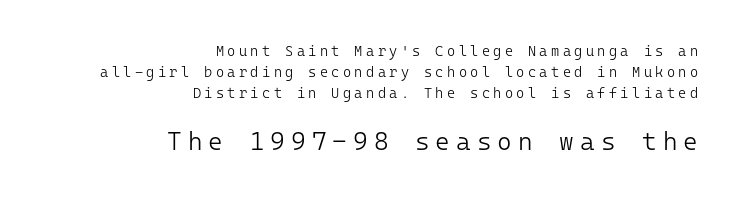
Caption: face not bold, strokes unweighted. The font's upright variant was chosen for this text. Display-style spreading of the glyphs; the letterfit is very open. Leftover space on each line is placed entirely before the opening word. If you measured baseline to baseline, you'd find a middling distance. Only glyphs here, with clear space below each row.
